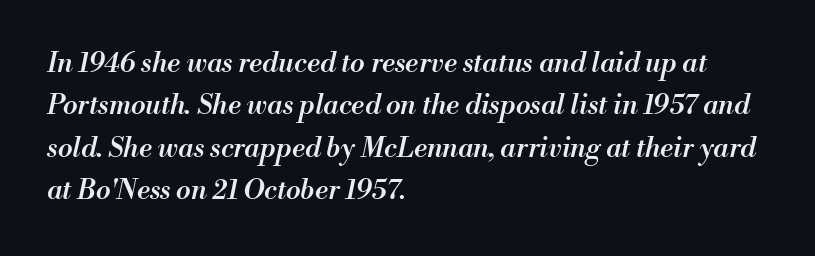
Q: Is the text bold? A: Semi-bold.
Q: Is the text italic (slanted)? A: Yes, it leans right by about 13 degrees.
Q: Is the text underlined? A: No.
Q: How is the paragraph aligned? A: Left-aligned.
Q: Is the spacing between letters normal or unusually wide? A: Normal.
Q: Is the spacing between lines tight, normal or loose? A: Normal.
